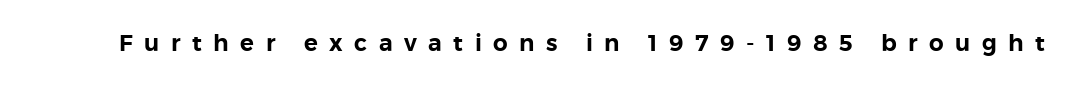
The image shows 23 px text type, upright; set unusually wide letter spacing (+0.5 em), not underlined.
